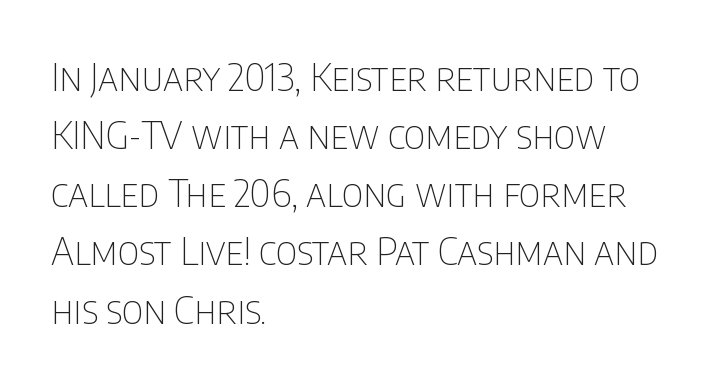
The image shows 38 px thin, condensed sans-serif type, upright; set left-aligned, normal line spacing (1.53x), normal letter spacing, not underlined; low stroke contrast and a large x-height.
